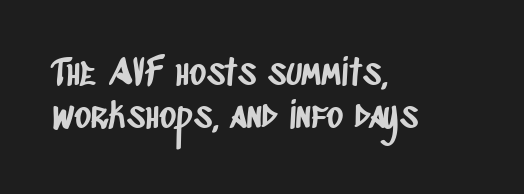
{"serif": "no", "width": "condensed", "stroke_contrast": "low", "x_height": "large", "monospaced": "no", "underline": "no", "align": "left", "line_spacing_ratio": 1.2, "letter_spacing": "normal", "letter_spacing_em": 0.0, "glyph_px": 36}
